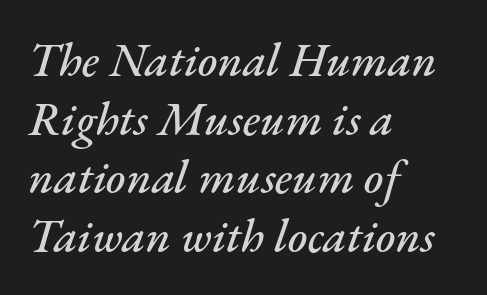
Q: Is the text italic (slanted)? A: Yes, it leans right by about 17 degrees.
Q: Is the text underlined? A: No.
Q: How is the paragraph aligned? A: Left-aligned.
Q: Is the spacing between letters normal or unusually wide? A: Normal.
Q: Is the spacing between lines tight, normal or loose? A: Normal.
Q: Width (condensed, normal, or wide)? A: Normal.
Q: Stroke contrast? A: Medium.
Q: x-height? A: Small.
Q: Monospaced? A: No.
